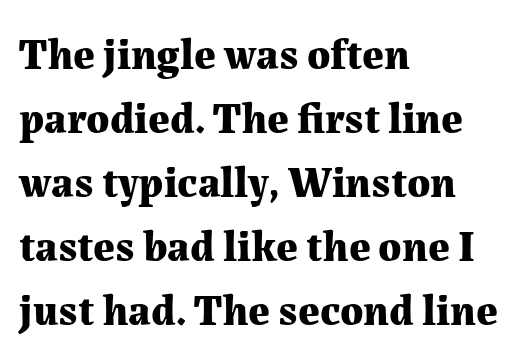
Examine the stroke ends and you'll spot serifs. A roman cut, with each character standing at attention. Looks like regular typesetting: each glyph gets only the width it needs. The setting favours the left margin, as ordinary paragraphs usually do.
